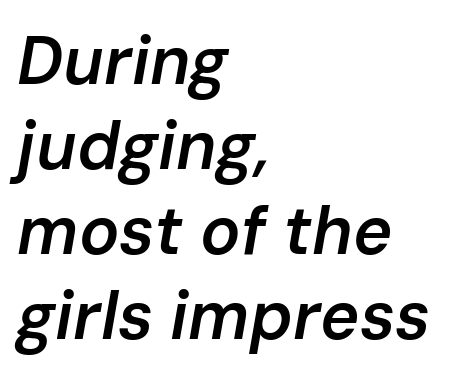
The image shows 67 px semibold type, italic (leaning right); set left-aligned, normal line spacing (1.27x), normal letter spacing, not underlined; low stroke contrast and a medium x-height.
